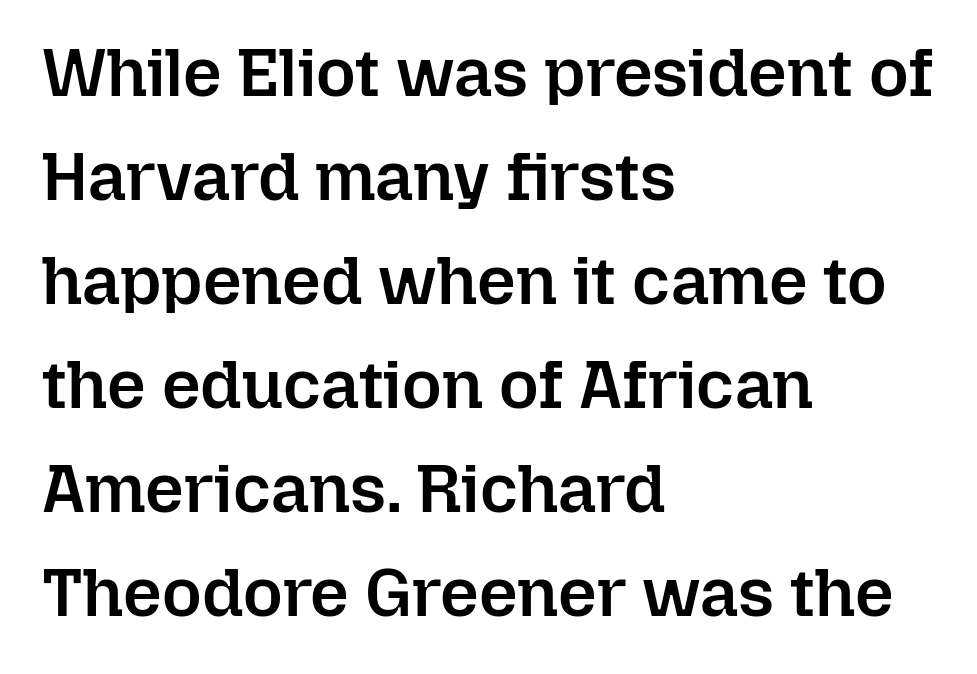
The image shows 68 px semibold type, upright; set left-aligned, normal line spacing (1.53x), normal letter spacing, not underlined; low stroke contrast and a medium x-height.
